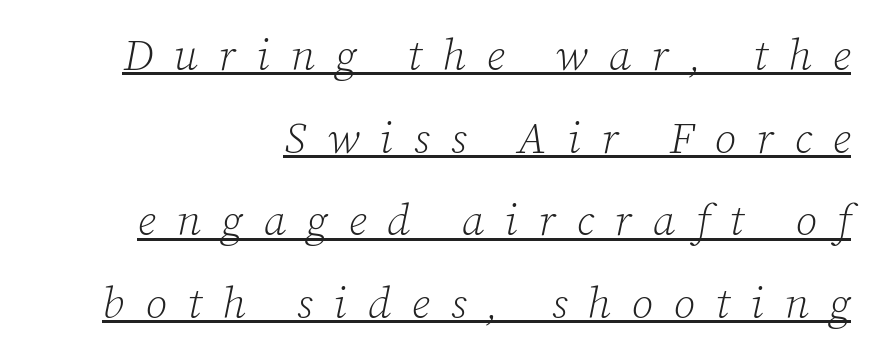
{"serif": "yes", "italic": "yes", "lean": "right", "slant_degrees": 12, "bold": "no", "weight": "light", "width": "normal", "stroke_contrast": "low", "x_height": "medium", "monospaced": "no", "underline": "yes", "align": "right", "line_spacing_ratio": 1.88, "letter_spacing": "wide", "letter_spacing_em": 0.47, "glyph_px": 44}
